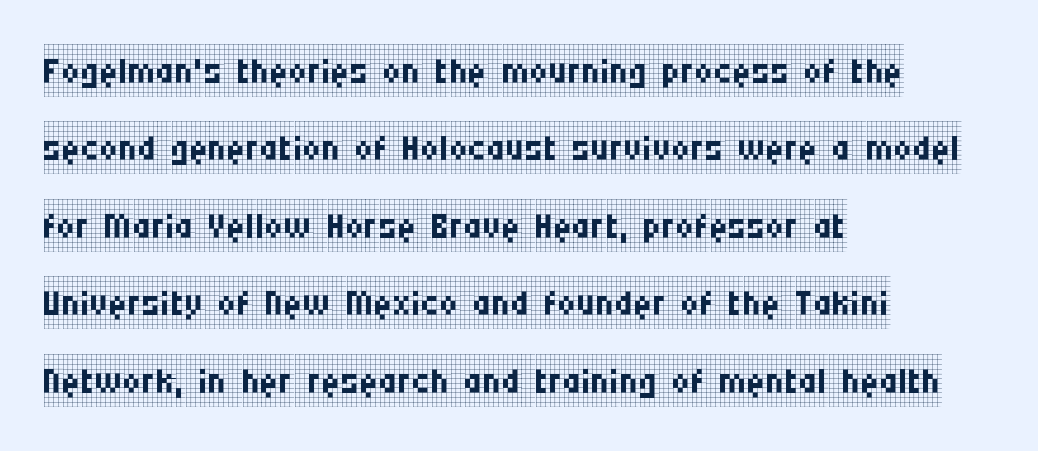
The image shows 52 px regular-weight, condensed serif type, upright; set left-aligned, normal line spacing (1.49x), normal letter spacing, not underlined; low stroke contrast and a large x-height.
